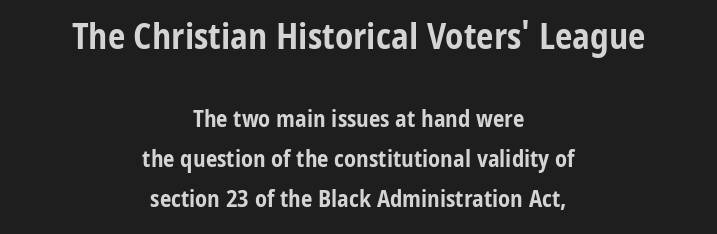
{"serif": "no", "italic": "no", "bold": "yes", "weight": "bold", "width": "condensed", "stroke_contrast": "low", "x_height": "medium", "monospaced": "no", "underline": "no", "align": "center", "line_spacing_ratio": 1.74, "letter_spacing": "normal", "letter_spacing_em": 0.0, "larger_block": "first", "size_ratio": 1.52, "glyph_px": 35}
